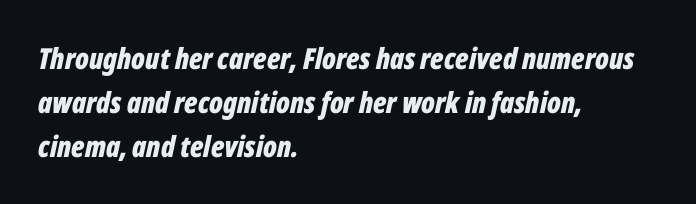
The image shows 29 px bold, condensed type, italic (leaning right); set left-aligned, normal line spacing (1.51x), normal letter spacing, not underlined; low stroke contrast and a medium x-height.
